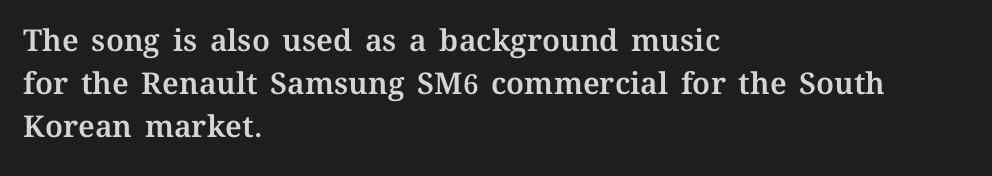
The rendering uses natural spacing where letterforms have individual widths. A bare baseline throughout the passage. Posture: upright roman. In terms of letterspacing, this is plain default setting.
